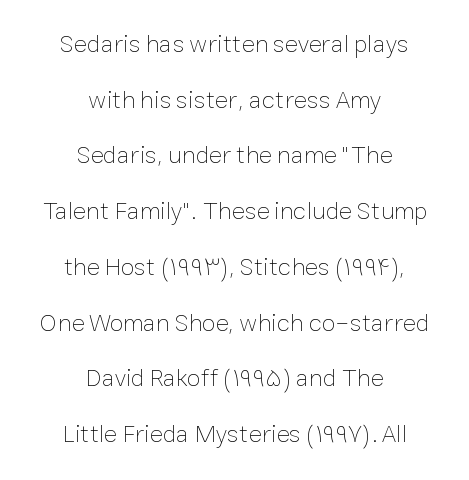
A quiet, ordinary-to-light weight characterises the typeface. The lines are quadded center. Rendered with straight, roman letterforms. No extra tracking has been applied to these lines. Descenders are the only things crossing below the line. Honestly, the rows look like they've been pulled way apart.
